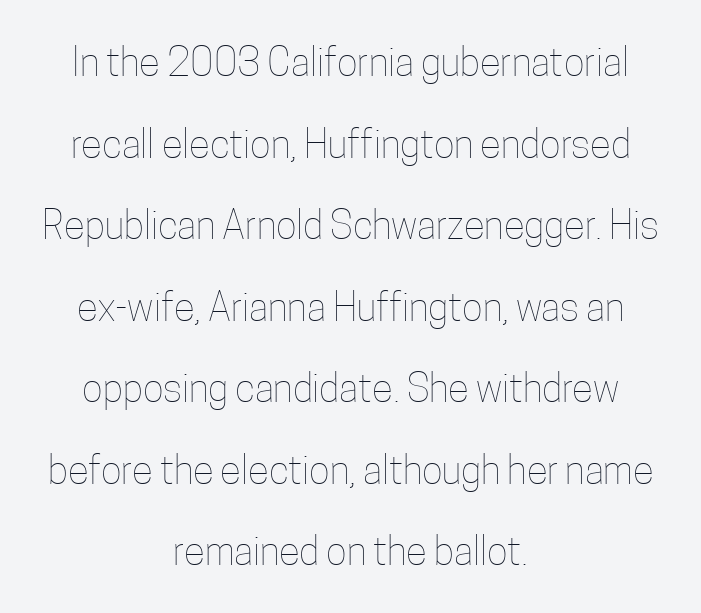
The image shows 39 px thin, condensed type, upright; set centered, loose line spacing (2.09x), normal letter spacing, not underlined; low stroke contrast and a medium x-height.
